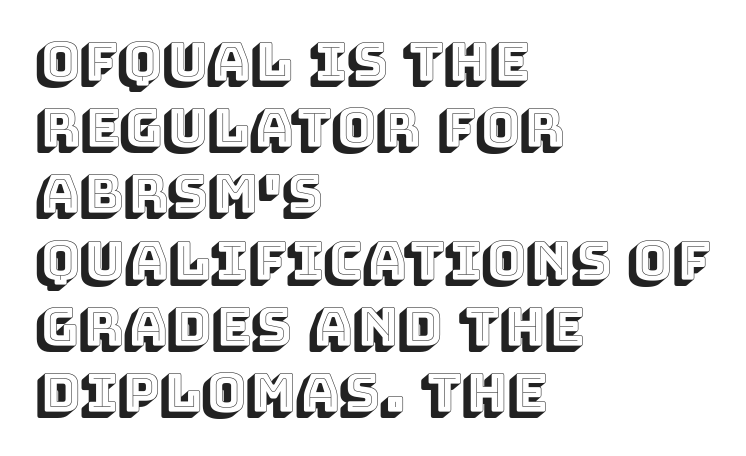
Q: Is the text italic (slanted)? A: No, it is upright.
Q: Is the text underlined? A: No.
Q: How is the paragraph aligned? A: Left-aligned.
Q: Is the spacing between letters normal or unusually wide? A: Normal.
Q: Is the spacing between lines tight, normal or loose? A: Normal.
Q: Width (condensed, normal, or wide)? A: Normal.
Q: x-height? A: Large.
Q: Monospaced? A: No.
